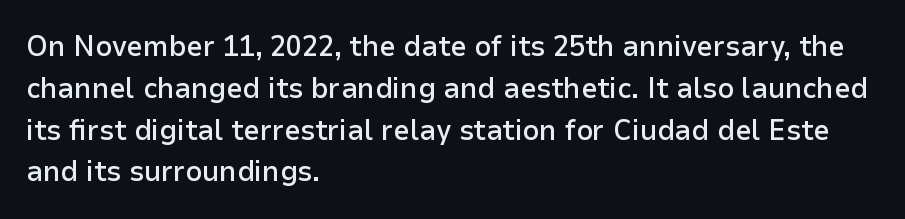
{"serif": "no", "italic": "no", "bold": "semi", "weight": "semibold", "width": "normal", "stroke_contrast": "low", "x_height": "medium", "monospaced": "no", "underline": "no", "align": "left", "line_spacing": "normal", "line_spacing_ratio": 1.44, "letter_spacing": "normal", "letter_spacing_em": 0.0, "glyph_px": 29}
